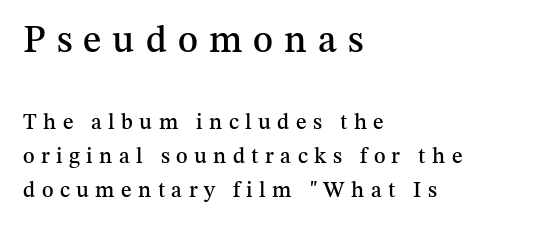
Q: Is the text italic (slanted)? A: No, it is upright.
Q: Is the typeface a serif or a sans-serif typeface? A: Serif.
Q: Is the text underlined? A: No.
Q: How is the paragraph aligned? A: Left-aligned.
Q: Is the spacing between letters normal or unusually wide? A: Unusually wide.
Q: Is the spacing between lines tight, normal or loose? A: Normal.
Q: Which block of text is set in a larger size, the first (top) or the second (bottom)? A: The first (top) one.
Q: Width (condensed, normal, or wide)? A: Normal.
Q: Stroke contrast? A: Medium.
Q: x-height? A: Medium.
Q: Monospaced? A: No.
